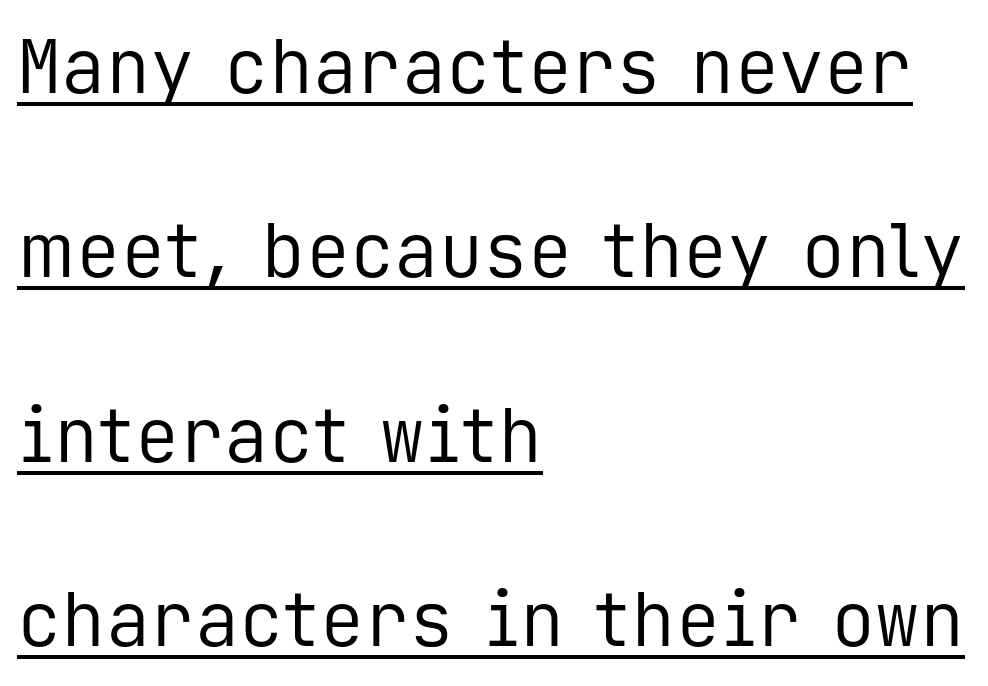
Q: Is the text bold? A: No.
Q: Is the text italic (slanted)? A: No, it is upright.
Q: Is the typeface a serif or a sans-serif typeface? A: Sans-serif.
Q: Is the text underlined? A: Yes.
Q: How is the paragraph aligned? A: Left-aligned.
Q: Is the spacing between letters normal or unusually wide? A: Normal.
Q: Is the spacing between lines tight, normal or loose? A: Loose.
Q: Width (condensed, normal, or wide)? A: Normal.
Q: Stroke contrast? A: Low.
Q: x-height? A: Medium.
Q: Monospaced? A: Yes.
